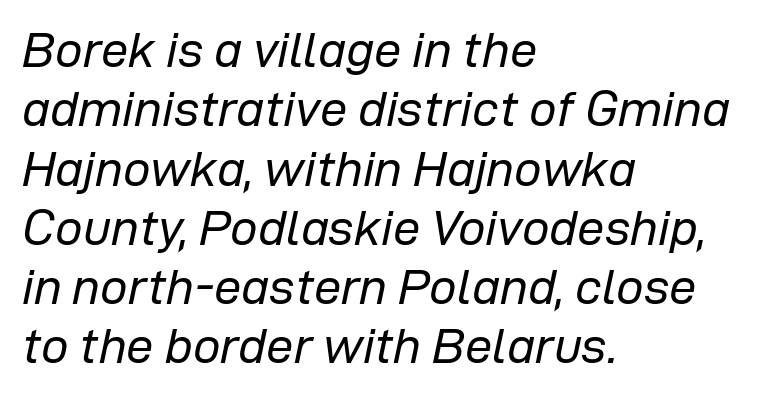
The image shows 49 px regular-weight type, italic (leaning right); set left-aligned, line spacing 1.21x, normal letter spacing, not underlined; low stroke contrast and a medium x-height.
